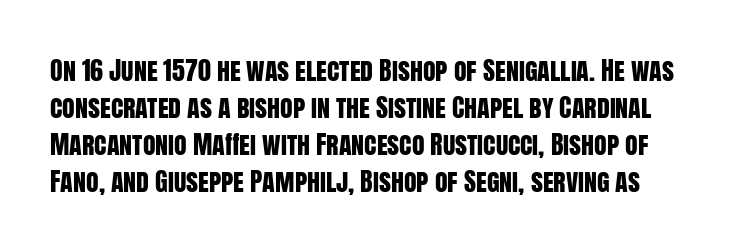
{"italic": "no", "underline": "no", "line_spacing": "normal", "line_spacing_ratio": 1.42, "letter_spacing": "normal", "letter_spacing_em": 0.0, "glyph_px": 26}
